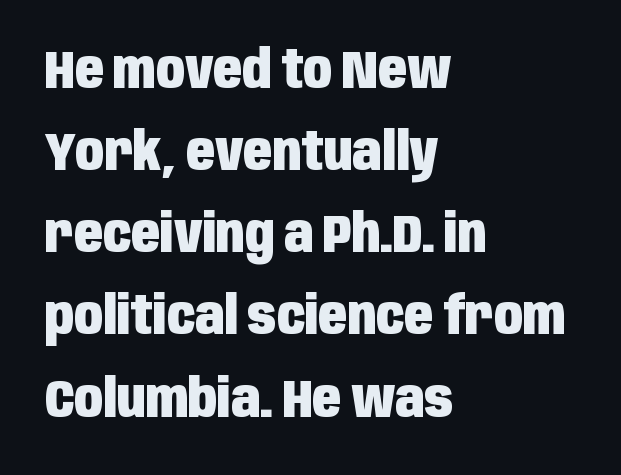
Q: Is the text bold? A: Yes.
Q: Is the text italic (slanted)? A: No, it is upright.
Q: Is the typeface a serif or a sans-serif typeface? A: Sans-serif.
Q: Is the text underlined? A: No.
Q: How is the paragraph aligned? A: Left-aligned.
Q: Is the spacing between letters normal or unusually wide? A: Normal.
Q: Is the spacing between lines tight, normal or loose? A: Normal.
Q: Width (condensed, normal, or wide)? A: Condensed.
Q: Stroke contrast? A: Low.
Q: x-height? A: Large.
Q: Monospaced? A: No.
